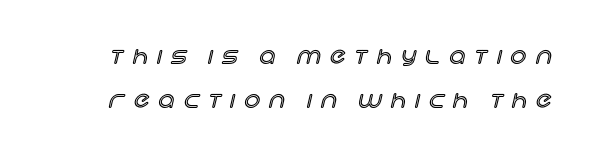
The line-height multiplier appears high, well above default. What stands out about the letter spacing? Its width — letters are far apart. Descender tails drop into unmarked territory.
